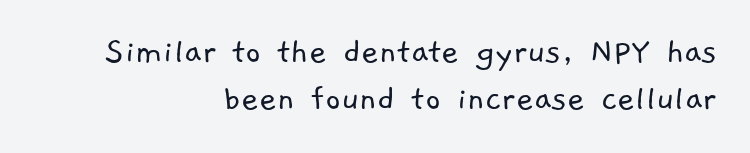
The image shows 38 px light sans-serif type; set right-aligned, line spacing 1.24x, normal letter spacing, not underlined; low stroke contrast and a medium x-height.
